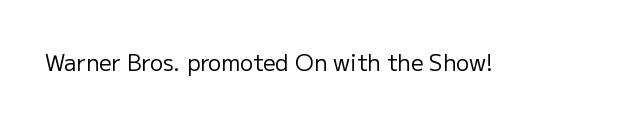
The space directly below the letters is spotless. Quick note: not italic, upright. The line texture is even and compact thanks to regular tracking. These glyphs show unthickened strokes, regular width or finer.
